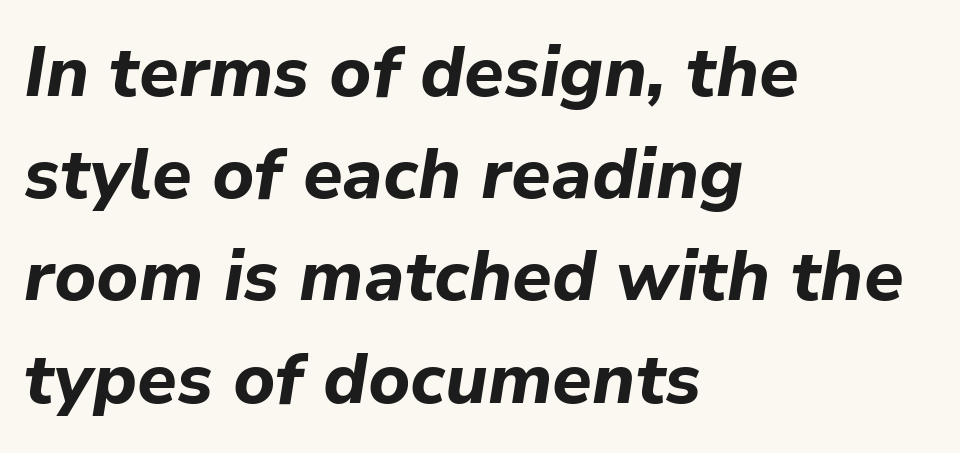
{"italic": "yes", "lean": "right", "slant_degrees": 9, "bold": "yes", "weight": "bold", "width": "normal", "stroke_contrast": "low", "x_height": "medium", "monospaced": "no", "underline": "no", "align": "left", "line_spacing": "normal", "line_spacing_ratio": 1.44, "letter_spacing": "normal", "letter_spacing_em": 0.0, "glyph_px": 71}
